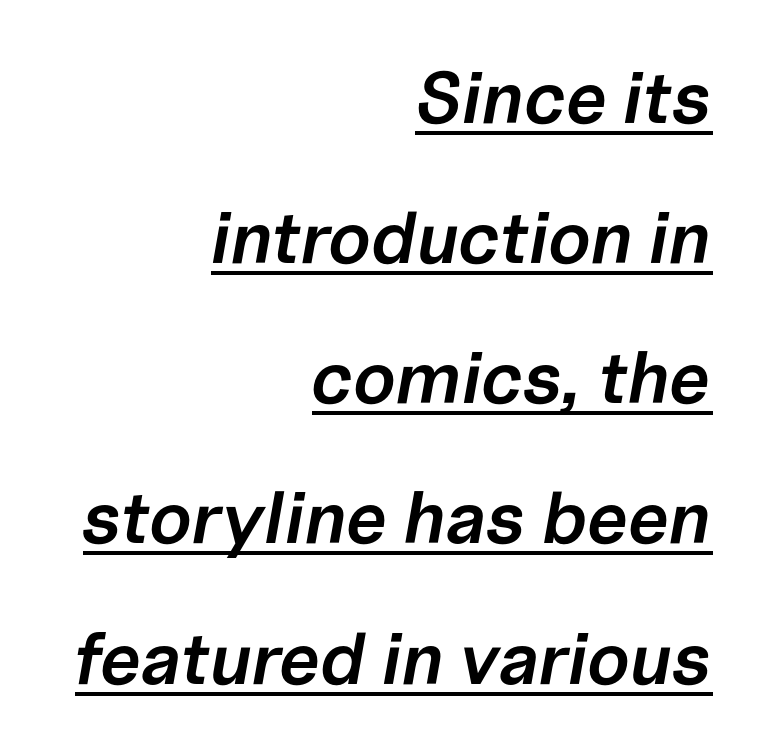
The image shows 73 px semibold type, italic (leaning right); set right-aligned, loose line spacing (1.92x), normal letter spacing, underlined; low stroke contrast and a medium x-height.
